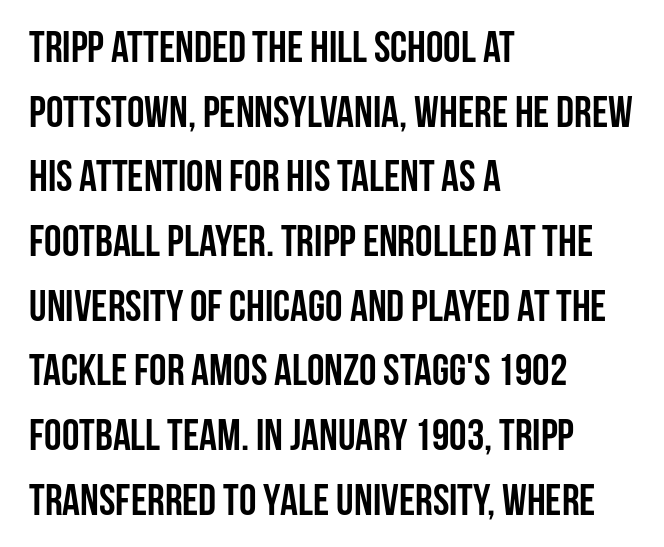
Q: Is the text bold? A: Yes.
Q: Is the text italic (slanted)? A: No, it is upright.
Q: Is the typeface a serif or a sans-serif typeface? A: Sans-serif.
Q: Is the text underlined? A: No.
Q: How is the paragraph aligned? A: Left-aligned.
Q: Is the spacing between letters normal or unusually wide? A: Normal.
Q: Is the spacing between lines tight, normal or loose? A: Normal.
Q: Width (condensed, normal, or wide)? A: Condensed.
Q: Stroke contrast? A: Low.
Q: x-height? A: Large.
Q: Monospaced? A: No.
